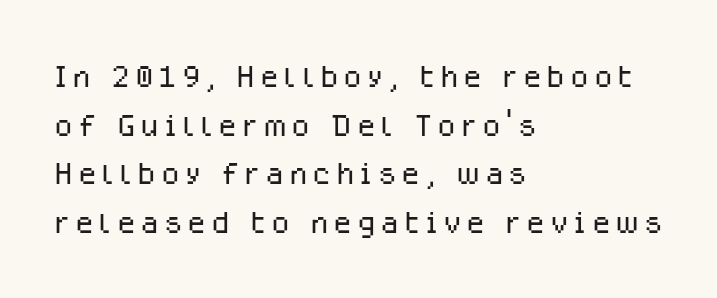
Baseline-to-baseline distance is barely more than the letter height. Posture: vertical. The baseline area is clear. One-word summary of the alignment: left.
